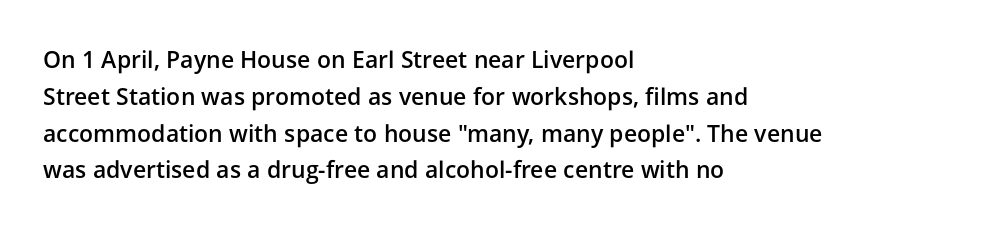
{"italic": "no", "bold": "semi", "underline": "no", "align": "left", "line_spacing": "normal", "line_spacing_ratio": 1.6, "letter_spacing": "normal", "letter_spacing_em": 0.0, "glyph_px": 23}
